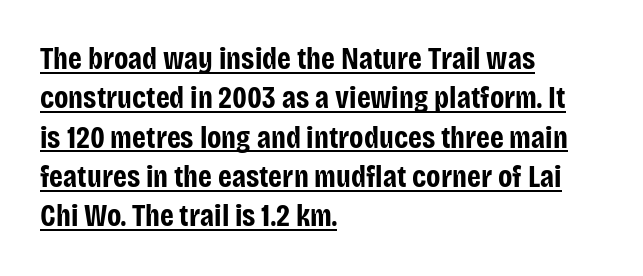
The image shows 31 px bold, condensed sans-serif type, upright; set left-aligned, normal line spacing (1.27x), normal letter spacing, underlined; low stroke contrast and a large x-height.
